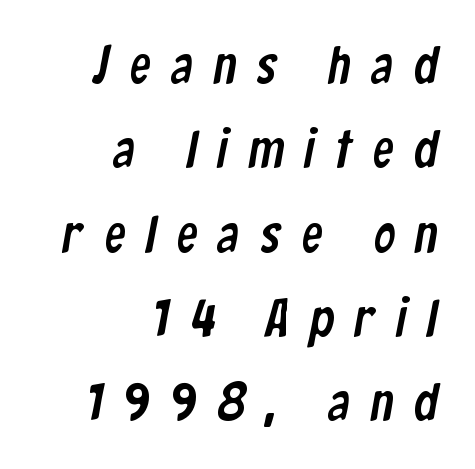
The image shows 53 px condensed sans-serif type; set right-aligned, normal line spacing (1.59x), unusually wide letter spacing (+0.39 em), not underlined; low stroke contrast and a medium x-height.
